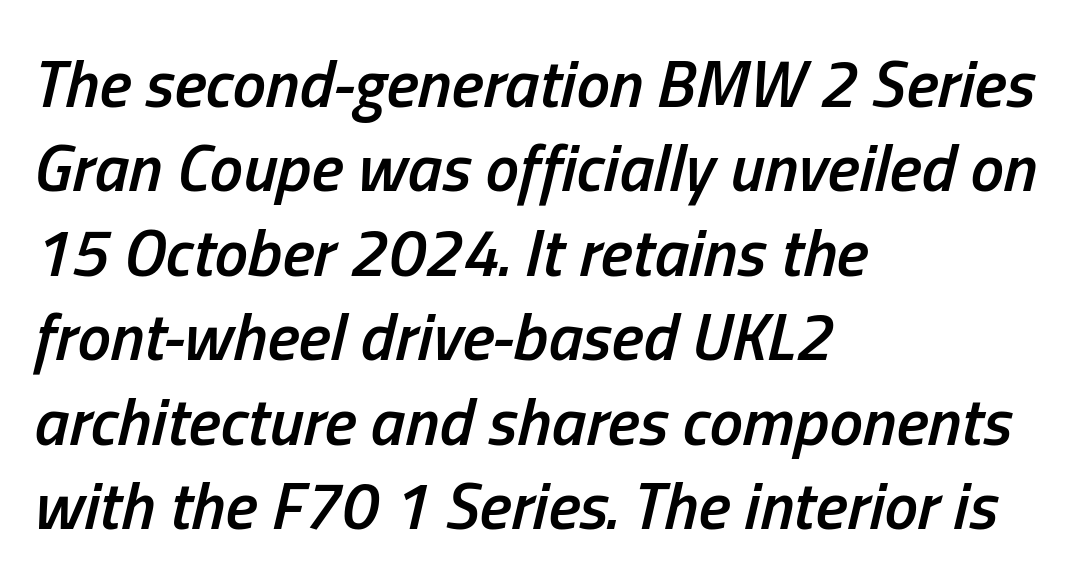
Q: Is the text bold? A: Semi-bold.
Q: Is the text italic (slanted)? A: Yes, it leans right by about 13 degrees.
Q: Is the text underlined? A: No.
Q: How is the paragraph aligned? A: Left-aligned.
Q: Is the spacing between letters normal or unusually wide? A: Normal.
Q: Is the spacing between lines tight, normal or loose? A: Normal.
Q: Width (condensed, normal, or wide)? A: Condensed.
Q: Stroke contrast? A: Low.
Q: x-height? A: Medium.
Q: Monospaced? A: No.
